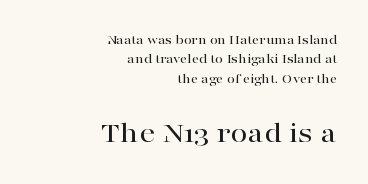
{"serif": "yes", "italic": "no", "width": "wide", "stroke_contrast": "high", "x_height": "medium", "monospaced": "no", "underline": "no", "align": "right", "line_spacing": "normal", "line_spacing_ratio": 1.39, "letter_spacing": "normal", "letter_spacing_em": 0.0, "larger_block": "second", "size_ratio": 2.21, "glyph_px": 31}
